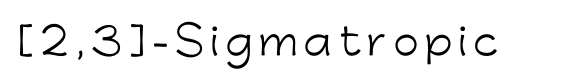
Q: Is the text bold? A: No.
Q: Is the text italic (slanted)? A: No, it is upright.
Q: Is the typeface a serif or a sans-serif typeface? A: Sans-serif.
Q: Is the text underlined? A: No.
Q: Width (condensed, normal, or wide)? A: Normal.
Q: Stroke contrast? A: Low.
Q: x-height? A: Medium.
Q: Monospaced? A: No.
